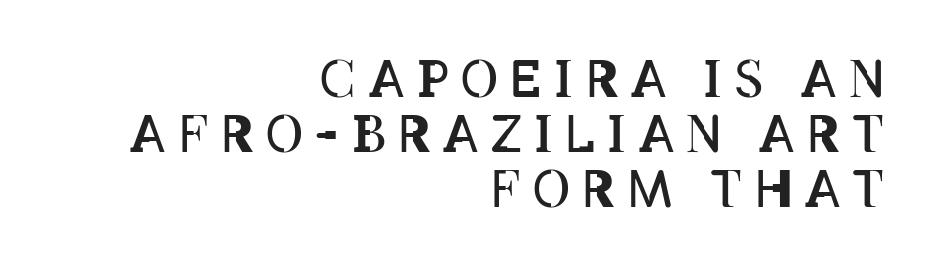
{"italic": "no", "bold": "no", "weight": "regular", "width": "condensed", "stroke_contrast": "low", "x_height": "large", "monospaced": "no", "underline": "no", "align": "right", "line_spacing": "tight", "line_spacing_ratio": 1.08, "letter_spacing": "wide", "letter_spacing_em": 0.25, "glyph_px": 51}
